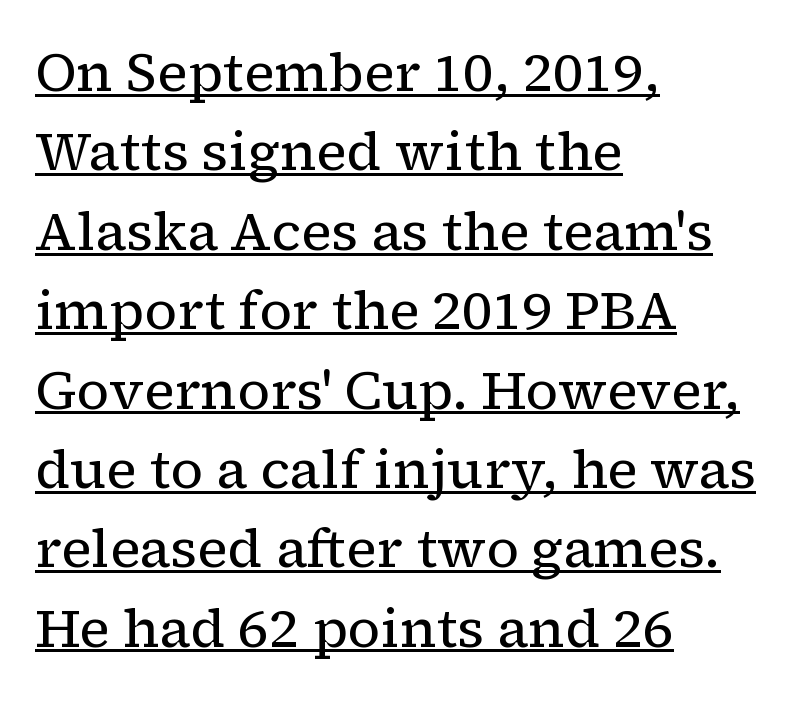
Q: Is the text bold? A: No.
Q: Is the text italic (slanted)? A: No, it is upright.
Q: Is the typeface a serif or a sans-serif typeface? A: Serif.
Q: Is the text underlined? A: Yes.
Q: How is the paragraph aligned? A: Left-aligned.
Q: Is the spacing between letters normal or unusually wide? A: Normal.
Q: Is the spacing between lines tight, normal or loose? A: Normal.
Q: Width (condensed, normal, or wide)? A: Normal.
Q: Stroke contrast? A: Low.
Q: x-height? A: Medium.
Q: Monospaced? A: No.
